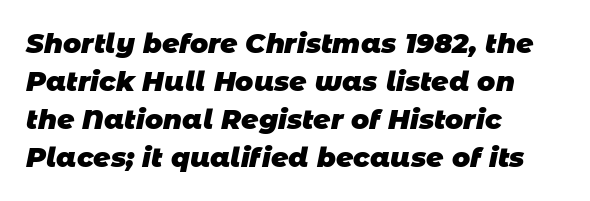
Beneath every word, the page is bare. Short note: letters normally spaced. Does the leading feel generous? No, just average. Alignment: flush left.
